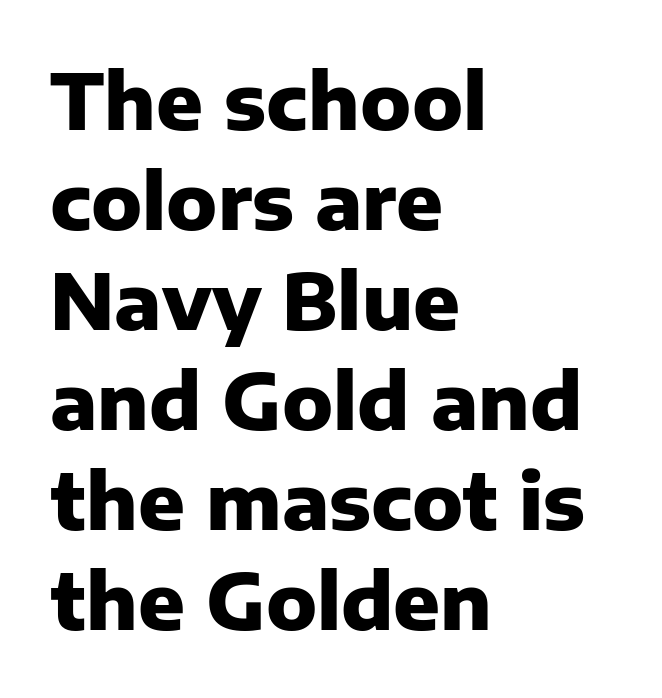
The image shows 77 px heavy sans-serif type, upright; set left-aligned, normal line spacing (1.3x), normal letter spacing, not underlined; low stroke contrast and a medium x-height.
